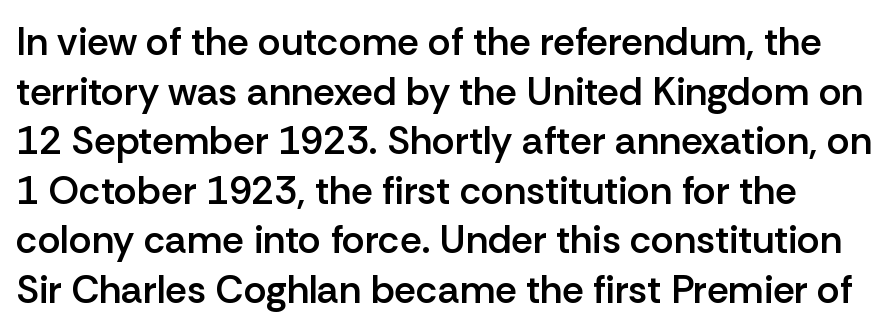
The image shows 39 px semibold sans-serif type, upright; set normal line spacing (1.27x), normal letter spacing, not underlined; low stroke contrast and a medium x-height.
